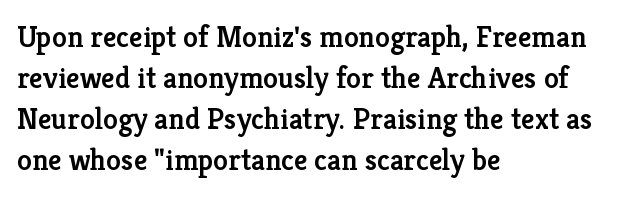
If you drew a line through each stem, it would be perfectly vertical. In CSS terms this would be text-align: left. Regarding serifs, this sample has them. Inter-character spacing is left at the font's built-in metrics.
